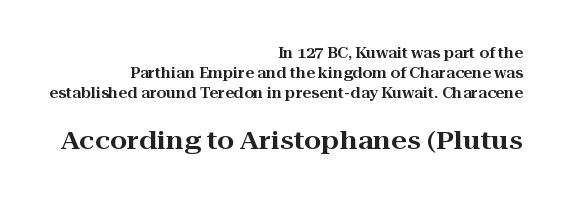
The second block has been scaled up relative to the first. The gap between lines stays unmarked. The lines are quadded right. Evenly set lines give the paragraph a standard silhouette.
